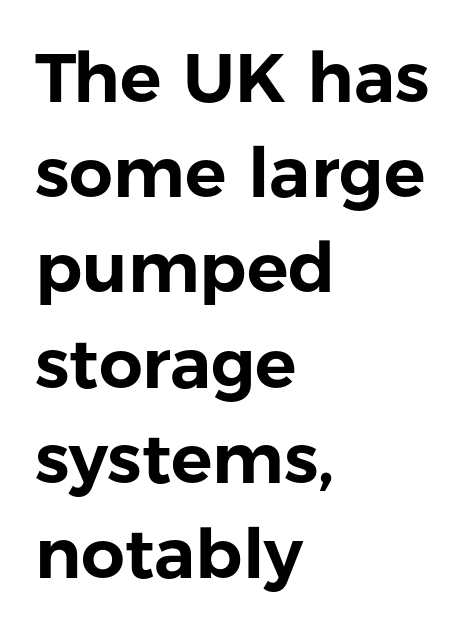
{"serif": "no", "italic": "no", "width": "normal", "stroke_contrast": "low", "x_height": "medium", "monospaced": "no", "underline": "no", "align": "left", "line_spacing": "normal", "line_spacing_ratio": 1.38, "letter_spacing": "normal", "letter_spacing_em": 0.0, "glyph_px": 69}
